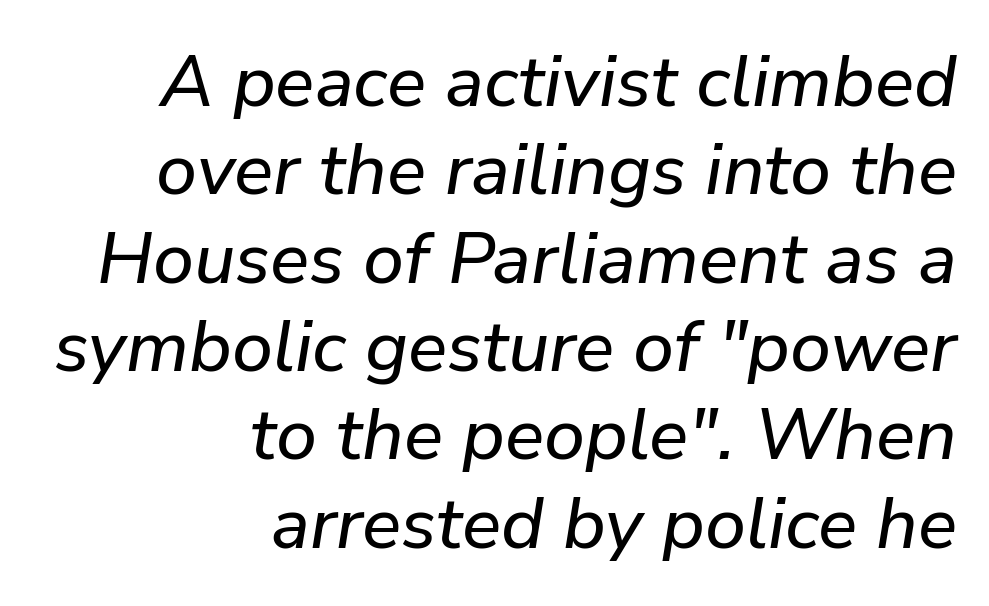
Q: Is the text italic (slanted)? A: Yes, it leans right by about 9 degrees.
Q: Is the text underlined? A: No.
Q: How is the paragraph aligned? A: Right-aligned.
Q: Is the spacing between letters normal or unusually wide? A: Normal.
Q: Width (condensed, normal, or wide)? A: Normal.
Q: Stroke contrast? A: Low.
Q: x-height? A: Medium.
Q: Monospaced? A: No.
